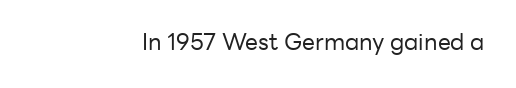
{"italic": "no", "bold": "no", "underline": "no", "letter_spacing": "normal", "letter_spacing_em": 0.0, "glyph_px": 23}
